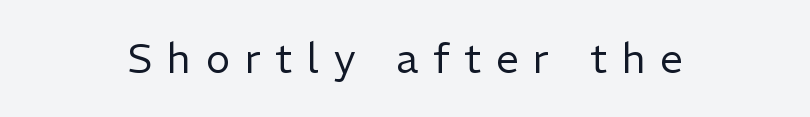
Reading down the block, each line starts at a different indent, mirrored at its end. The strip under each line holds only bare page. This sample uses an upright cut, with every glyph sitting square on the baseline. Think of a printed novel: that variable character pitch is what you see here. Letters have the restrained weight of plain body copy at most. Display-style spreading of the glyphs; the letterfit is very open.
